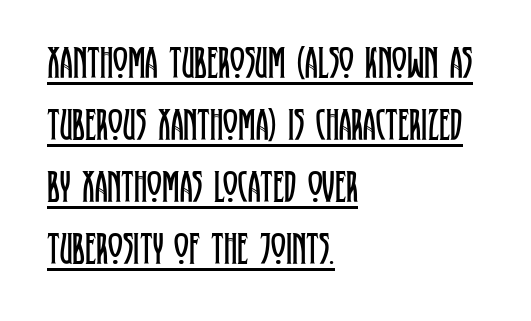
Small tapered or slab feet sit at the stroke ends, so this counts as serif. Left-aligned paragraph, ragged on the right. How are the letters spaced? Ordinarily, with no added tracking. When letters stand straight like this, we call the style roman or upright. The rendering uses the underline text-decoration. Each letter keeps its own natural width here, so spacing adapts to shape.
